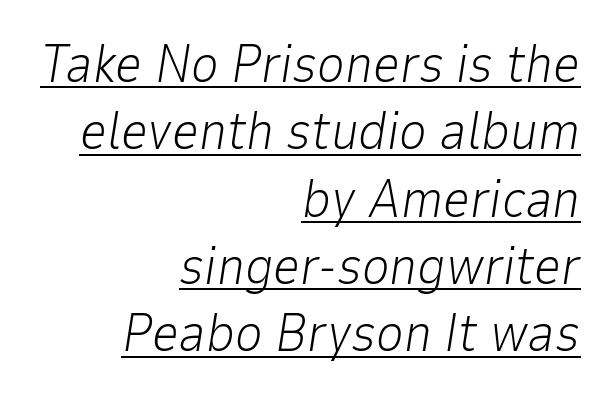
{"italic": "yes", "lean": "right", "slant_degrees": 9, "bold": "no", "weight": "light", "width": "normal", "stroke_contrast": "low", "x_height": "medium", "monospaced": "no", "underline": "yes", "align": "right", "line_spacing": "normal", "line_spacing_ratio": 1.27, "letter_spacing": "normal", "letter_spacing_em": 0.0, "glyph_px": 53}
